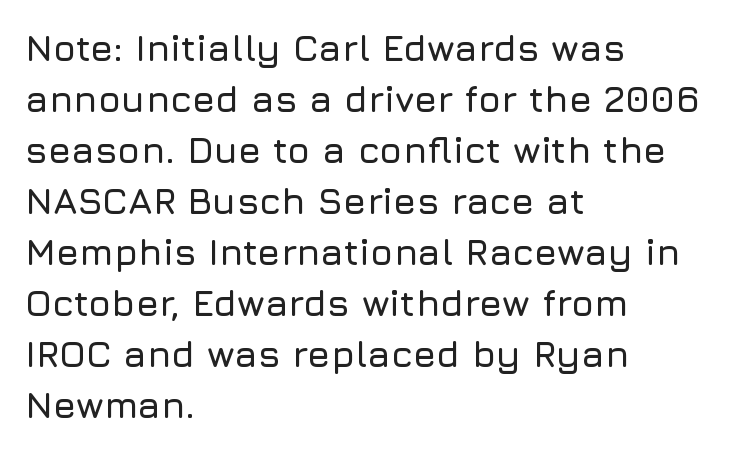
Stroke terminals: plain, sans-serif. Ordinary non-slanted type is in use. Notice how descenders clear the ascenders below comfortably — that's standard leading. Short note: letters normally spaced. Spacing verdict: proportional, widths tailored to each character.
